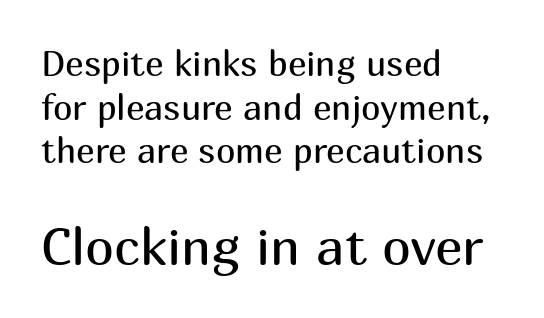
{"serif": "no", "italic": "no", "bold": "no", "weight": "regular", "width": "normal", "stroke_contrast": "medium", "x_height": "medium", "monospaced": "no", "underline": "no", "align": "left", "line_spacing": "normal", "line_spacing_ratio": 1.25, "letter_spacing": "normal", "letter_spacing_em": 0.0, "larger_block": "second", "size_ratio": 1.49, "glyph_px": 52}
